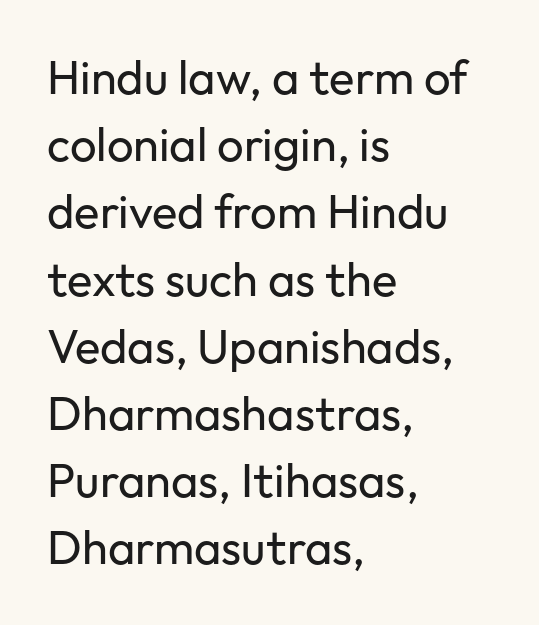
One glance says typical: line gaps are just what's usual. Decoration check: the copy has no underline. The lettering stays uniformly vertical, giving the passage a roman look. Does extra space separate the letters? No, they use regular spacing.
